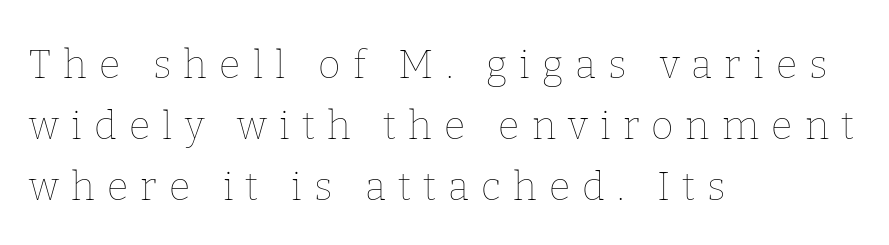
The letters stand upright; this is a roman face. The lines are quadded left. The type is letterspaced generously, with wide tracking. No heavy texture on the line: the type isn't bold.
